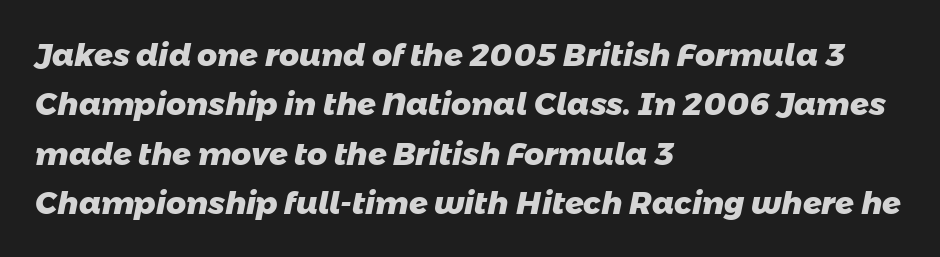
The image shows 31 px heavy sans-serif type; set left-aligned, normal line spacing (1.59x), normal letter spacing, not underlined; low stroke contrast and a medium x-height.
